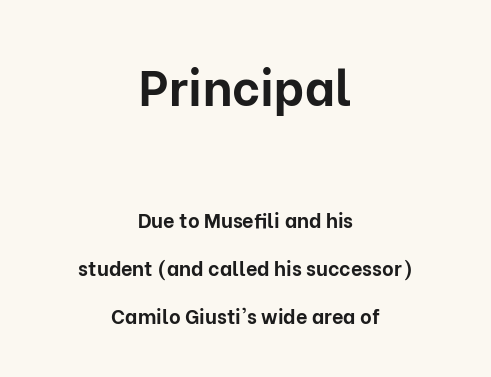
The lines in this sample share a center point and differ in where they start and stop. No word sits above an underline. Short note: letters normally spaced. Summary of weight: heavy, a full bold. Serif or sans? Sans — the stroke terminals are bare. This is roman type, the default non-slanted kind.
